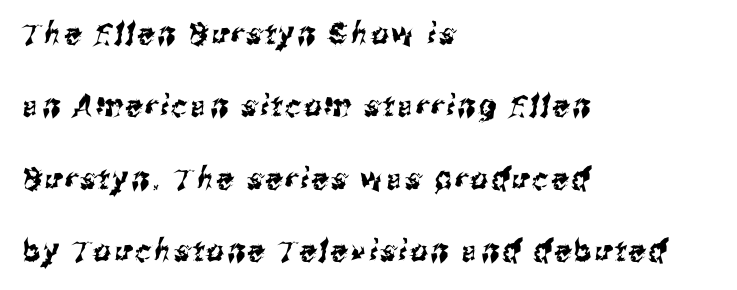
Honestly, the rows look like they've been pulled way apart. Underline: absent. Note the varied advance widths — an 'i' is clearly narrower than an 'm'. Examine the stroke ends and you'll find no serifs. Left-aligned paragraph, ragged on the right.
